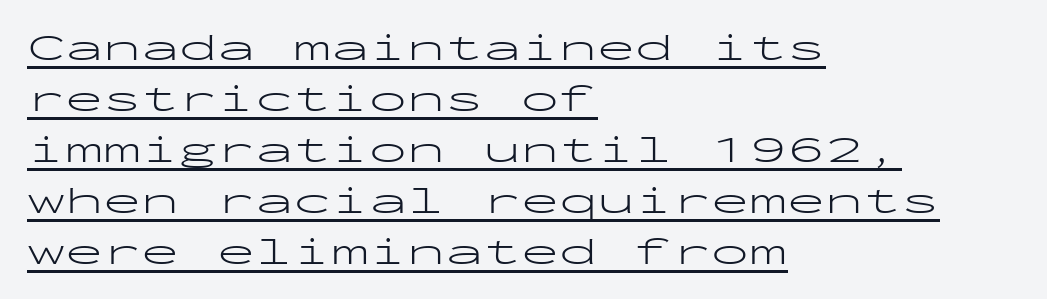
The image shows 38 px light, wide sans-serif type, upright, monospaced; set left-aligned, normal line spacing (1.34x), normal letter spacing, underlined; low stroke contrast and a medium x-height.
